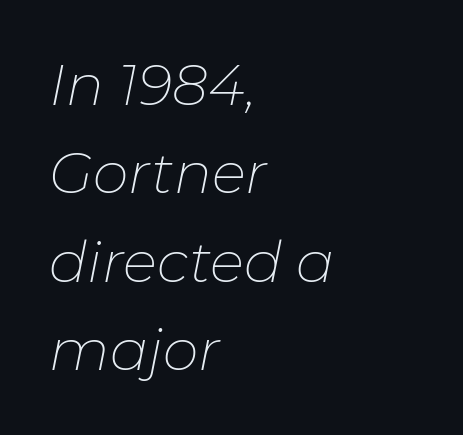
The image shows 57 px thin type, italic (leaning right); set left-aligned, normal line spacing (1.55x), normal letter spacing, not underlined; low stroke contrast and a medium x-height.
